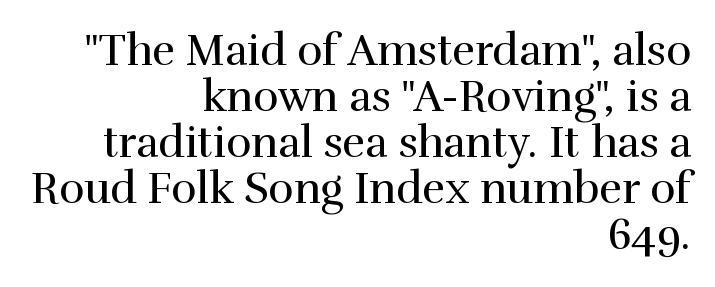
{"serif": "yes", "italic": "no", "bold": "no", "weight": "regular", "width": "normal", "x_height": "medium", "monospaced": "no", "underline": "no", "align": "right", "line_spacing": "tight", "line_spacing_ratio": 1.07, "letter_spacing": "normal", "letter_spacing_em": 0.0, "glyph_px": 43}
